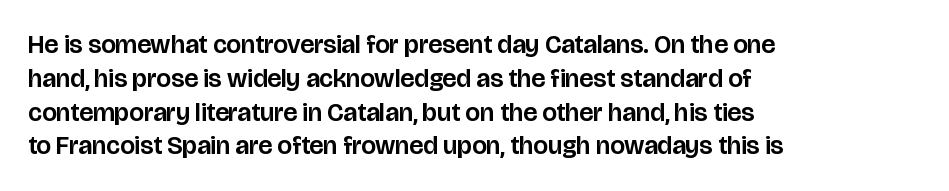
The ragged edge is on the right, which tells us the setting is flush left. How would I describe the line gaps? Plain and ordinary. This is the regular roman posture of the typeface. Only glyphs here, with clear space below each row.
